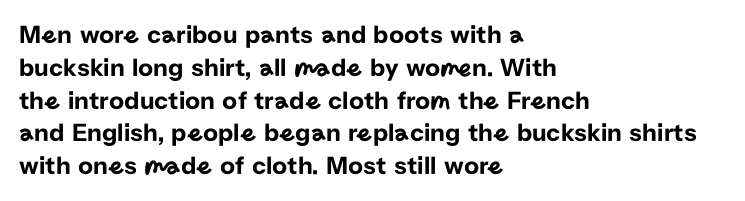
Each new line begins a customary step beneath the previous one. The passage shown is not underscored anywhere. Unlike italic type, these characters show no tilt at all. Casual observation: everything's shoved over to the left.
